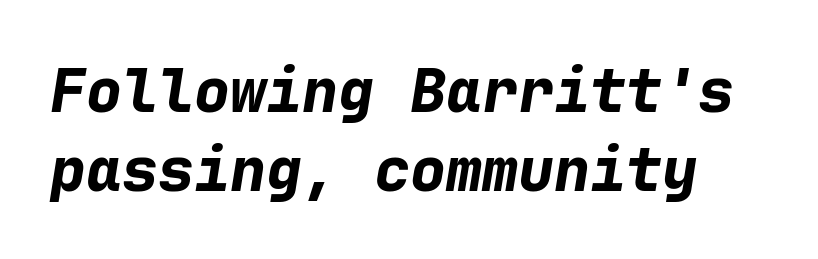
Students, observe: this is what conventionally led text looks like. The glyphs are unaccompanied by any horizontal stroke below them. The rendering keeps characters at their native spacing. The passage shown is typed in a monospace face where columns stay perfectly aligned.
